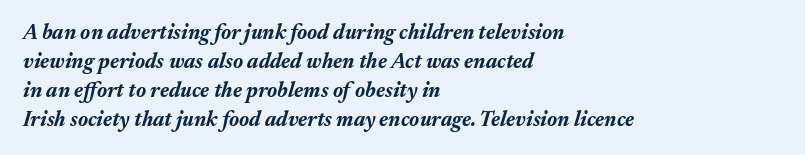
{"italic": "yes", "lean": "right", "slant_degrees": 17, "bold": "yes", "underline": "no", "align": "left", "line_spacing": "normal", "line_spacing_ratio": 1.38, "letter_spacing": "normal", "letter_spacing_em": 0.0, "glyph_px": 21}
